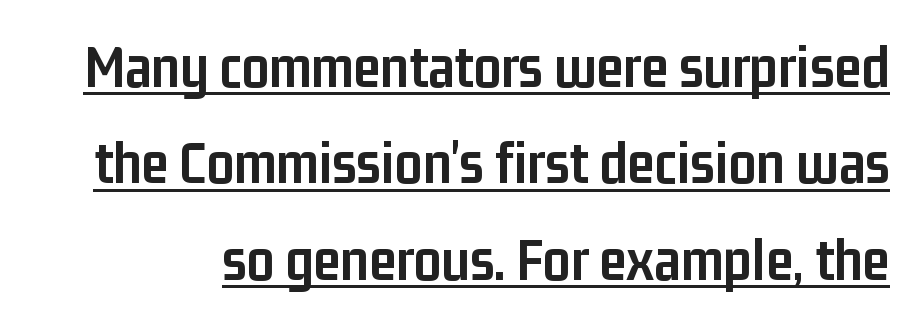
Q: Is the text bold? A: Yes.
Q: Is the text italic (slanted)? A: No, it is upright.
Q: Is the typeface a serif or a sans-serif typeface? A: Sans-serif.
Q: Is the text underlined? A: Yes.
Q: Is the spacing between letters normal or unusually wide? A: Normal.
Q: Is the spacing between lines tight, normal or loose? A: Normal.
Q: Width (condensed, normal, or wide)? A: Condensed.
Q: Stroke contrast? A: Low.
Q: x-height? A: Medium.
Q: Monospaced? A: No.
